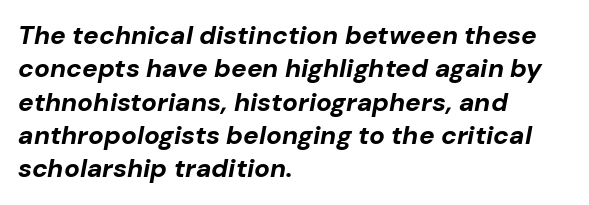
The image shows 26 px bold type, italic (leaning right); set left-aligned, normal line spacing (1.28x), normal letter spacing, not underlined.
